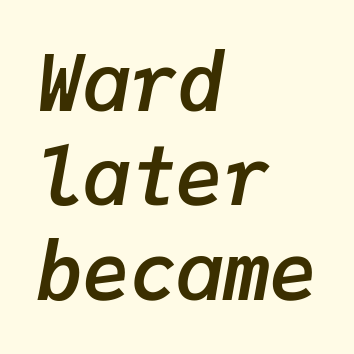
{"italic": "yes", "lean": "right", "slant_degrees": 9, "bold": "yes", "weight": "semibold", "width": "normal", "stroke_contrast": "low", "x_height": "medium", "monospaced": "yes", "underline": "no", "align": "left", "line_spacing_ratio": 1.21, "letter_spacing": "normal", "letter_spacing_em": 0.0, "glyph_px": 78}
